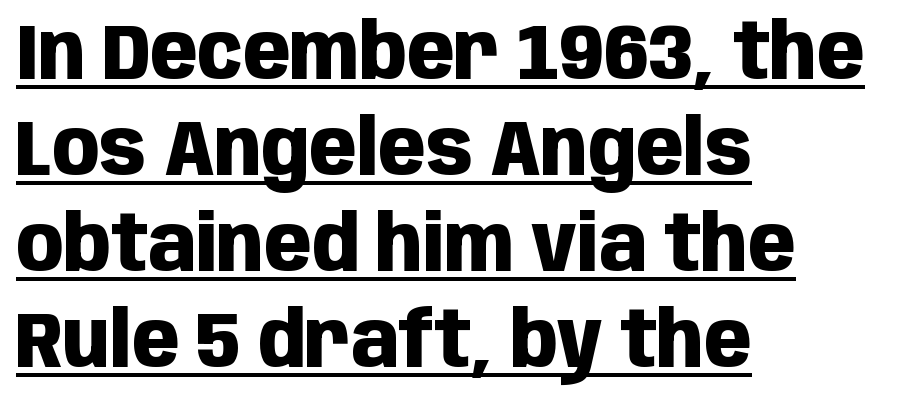
{"serif": "no", "italic": "no", "bold": "yes", "weight": "heavy", "width": "condensed", "stroke_contrast": "low", "x_height": "large", "monospaced": "no", "underline": "yes", "align": "left", "line_spacing_ratio": 1.23, "letter_spacing": "normal", "letter_spacing_em": 0.0, "glyph_px": 78}
